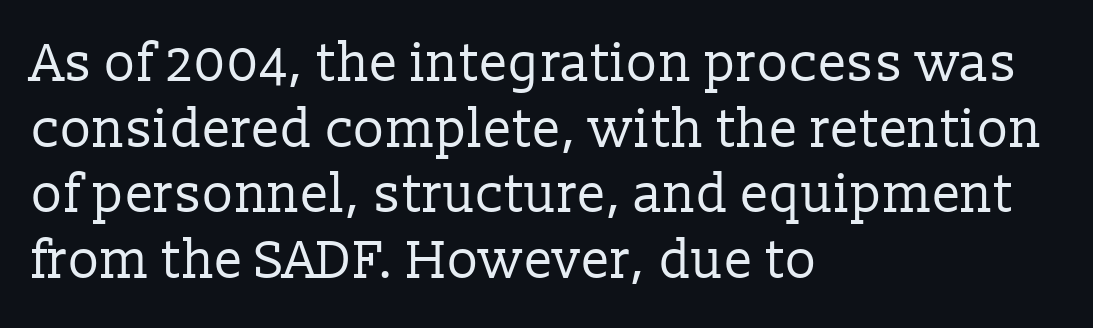
Unlike a clean sans, this face finishes its strokes with serifs. The text block is weighted toward the left margin, trailing off unevenly rightward. Character widths vary here, with narrow letters taking less room than wide ones. A roman cut, with each character standing at attention. Bold? No — there's no thickening of the strokes.
